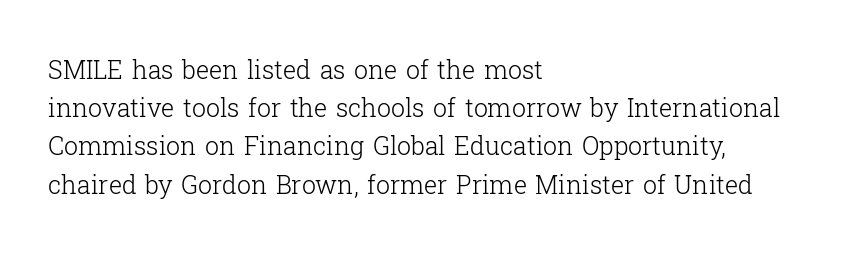
Q: Is the text bold? A: No.
Q: Is the text italic (slanted)? A: No, it is upright.
Q: Is the text underlined? A: No.
Q: How is the paragraph aligned? A: Left-aligned.
Q: Is the spacing between letters normal or unusually wide? A: Normal.
Q: Is the spacing between lines tight, normal or loose? A: Normal.
